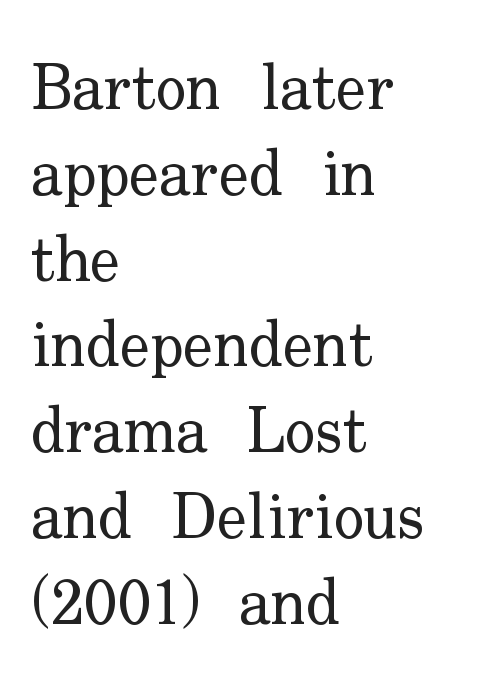
{"serif": "yes", "italic": "no", "bold": "no", "weight": "regular", "width": "normal", "stroke_contrast": "low", "x_height": "small", "monospaced": "no", "underline": "no", "align": "left", "line_spacing": "normal", "line_spacing_ratio": 1.34, "letter_spacing": "normal", "letter_spacing_em": 0.0, "glyph_px": 64}
